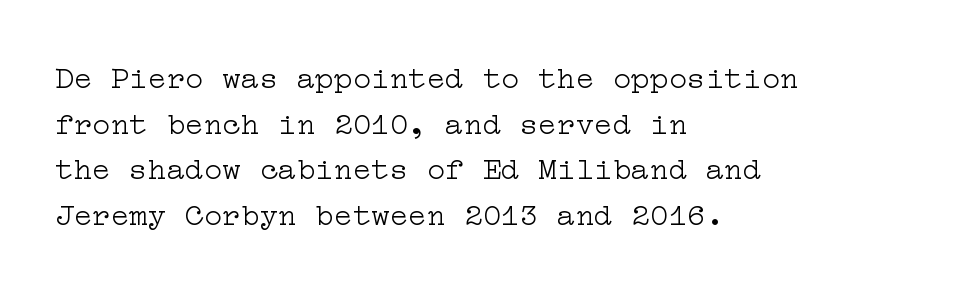
Vertical spacing — default. Each word holds together tightly as a unit, with standard inter-letter gaps. The passage shown is not bold in any degree. The glyphs in this specimen are seriffed.
